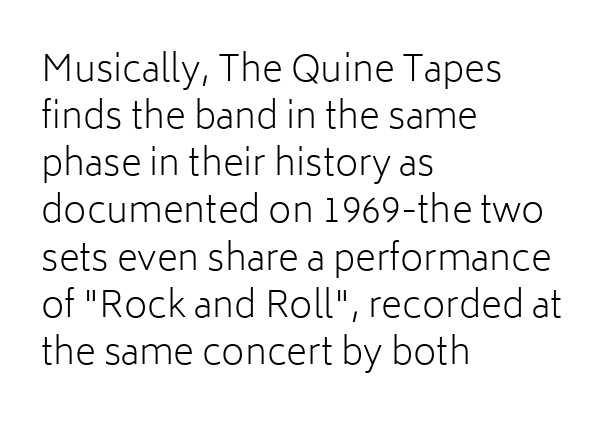
The image shows 36 px light sans-serif type, upright; set left-aligned, normal line spacing (1.31x), normal letter spacing, not underlined; low stroke contrast and a medium x-height.
